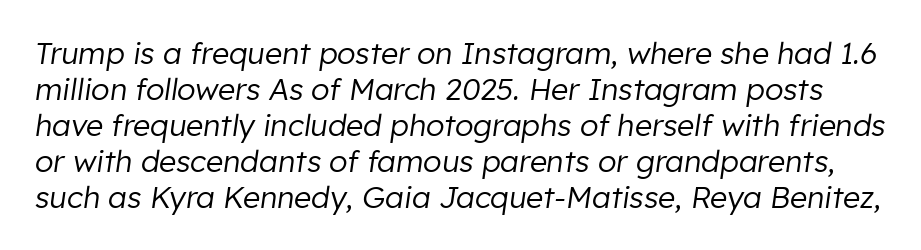
{"italic": "yes", "lean": "right", "slant_degrees": 8, "bold": "no", "weight": "regular", "width": "normal", "stroke_contrast": "low", "x_height": "medium", "monospaced": "no", "underline": "no", "line_spacing_ratio": 1.2, "letter_spacing": "normal", "letter_spacing_em": 0.0, "glyph_px": 30}
